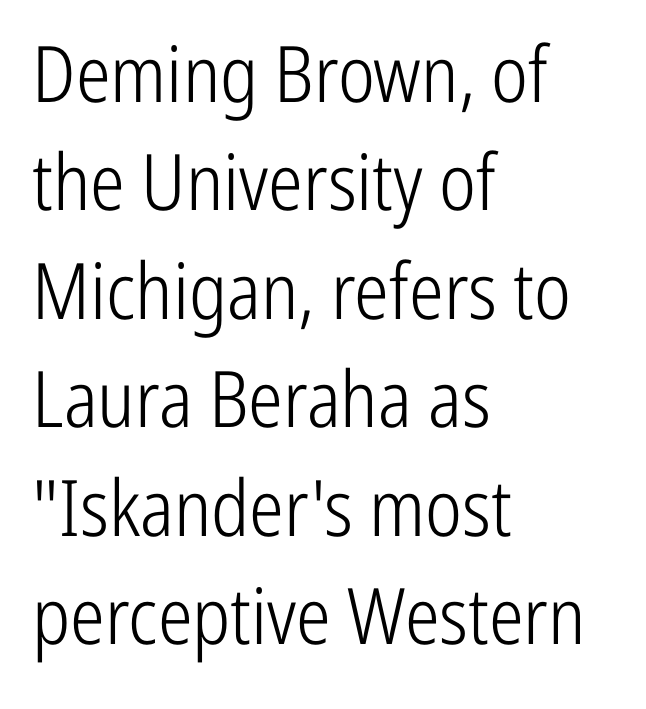
Is there much room between lines? A standard amount, neither cramped nor airy. Character widths vary here, with narrow letters taking less room than wide ones. Posture: upright roman. Each stroke keeps to a modest, everyday thickness or less. Only glyphs here, with clear space below each row. Every row of glyphs begins at an identical x-position on the left.
